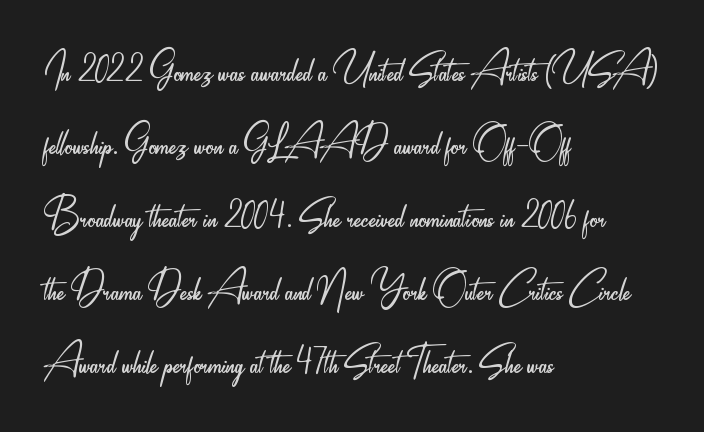
{"serif": "no", "bold": "no", "weight": "light", "width": "condensed", "stroke_contrast": "low", "x_height": "small", "monospaced": "no", "underline": "no", "align": "left", "line_spacing": "normal", "line_spacing_ratio": 1.43, "letter_spacing": "normal", "letter_spacing_em": 0.0, "glyph_px": 51}
